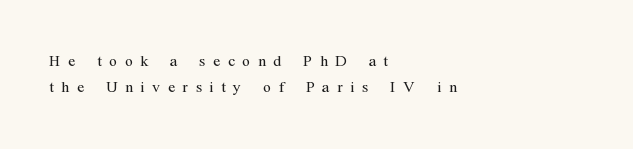
{"italic": "no", "bold": "no", "underline": "no", "align": "left", "line_spacing_ratio": 1.22, "letter_spacing": "wide", "letter_spacing_em": 0.36, "glyph_px": 21}
